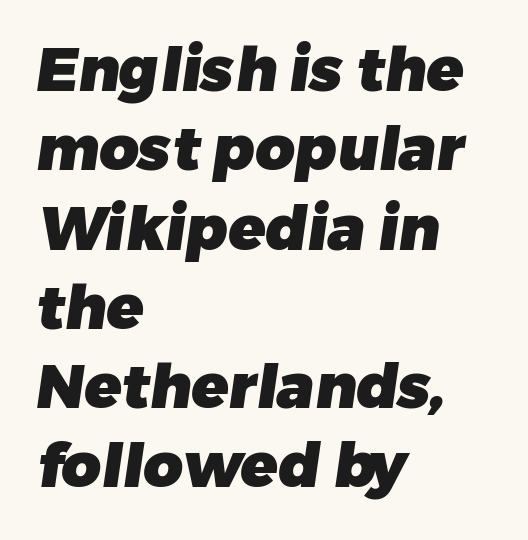
Horizontal alignment here is leftward, the default for most running prose. No word sits above an underline. In terms of letterform style, serifs are entirely absent. Is the letter spacing exaggerated? No — it looks like the ordinary default. The face used here is proportionally spaced, like ordinary book or web type.
